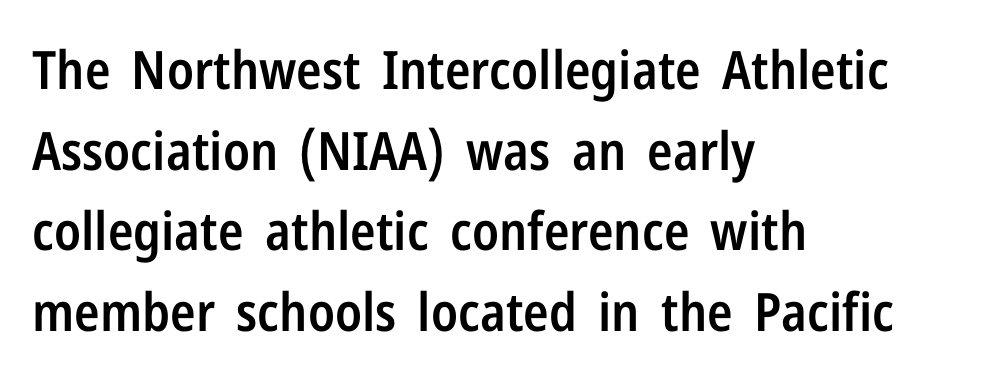
Q: Is the text bold? A: Semi-bold.
Q: Is the text italic (slanted)? A: No, it is upright.
Q: Is the typeface a serif or a sans-serif typeface? A: Sans-serif.
Q: Is the text underlined? A: No.
Q: How is the paragraph aligned? A: Left-aligned.
Q: Is the spacing between letters normal or unusually wide? A: Normal.
Q: Is the spacing between lines tight, normal or loose? A: Normal.
Q: Width (condensed, normal, or wide)? A: Condensed.
Q: Stroke contrast? A: Low.
Q: x-height? A: Medium.
Q: Monospaced? A: No.
